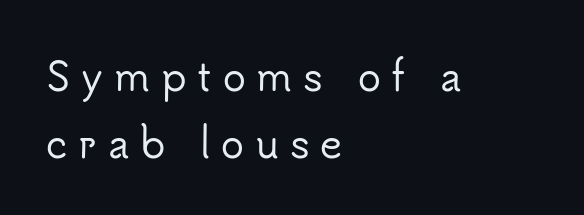
Q: Is the text italic (slanted)? A: No, it is upright.
Q: Is the typeface a serif or a sans-serif typeface? A: Sans-serif.
Q: Is the text underlined? A: No.
Q: How is the paragraph aligned? A: Left-aligned.
Q: Is the spacing between letters normal or unusually wide? A: Unusually wide.
Q: Width (condensed, normal, or wide)? A: Normal.
Q: Stroke contrast? A: Low.
Q: x-height? A: Small.
Q: Monospaced? A: No.
